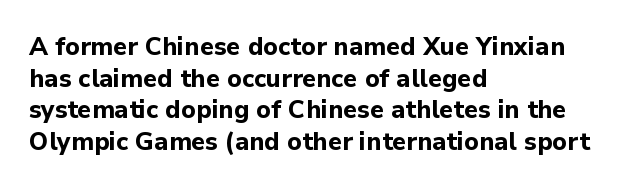
The image shows 25 px bold type, upright; set left-aligned, normal line spacing (1.27x), normal letter spacing, not underlined.
